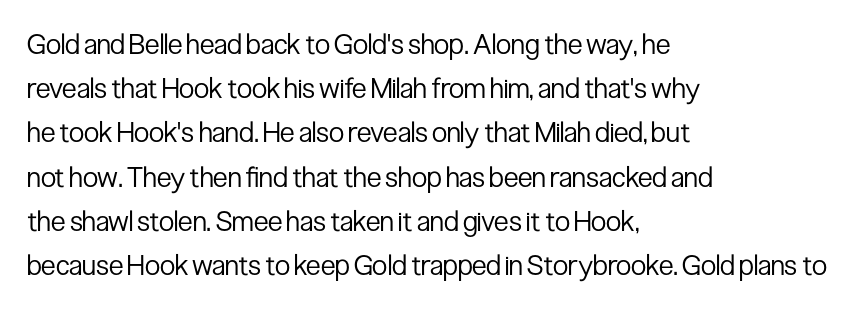
Q: Is the text bold? A: No.
Q: Is the text italic (slanted)? A: No, it is upright.
Q: Is the typeface a serif or a sans-serif typeface? A: Sans-serif.
Q: Is the text underlined? A: No.
Q: How is the paragraph aligned? A: Left-aligned.
Q: Is the spacing between letters normal or unusually wide? A: Normal.
Q: Is the spacing between lines tight, normal or loose? A: Normal.
Q: Width (condensed, normal, or wide)? A: Condensed.
Q: Stroke contrast? A: Low.
Q: x-height? A: Medium.
Q: Monospaced? A: No.
